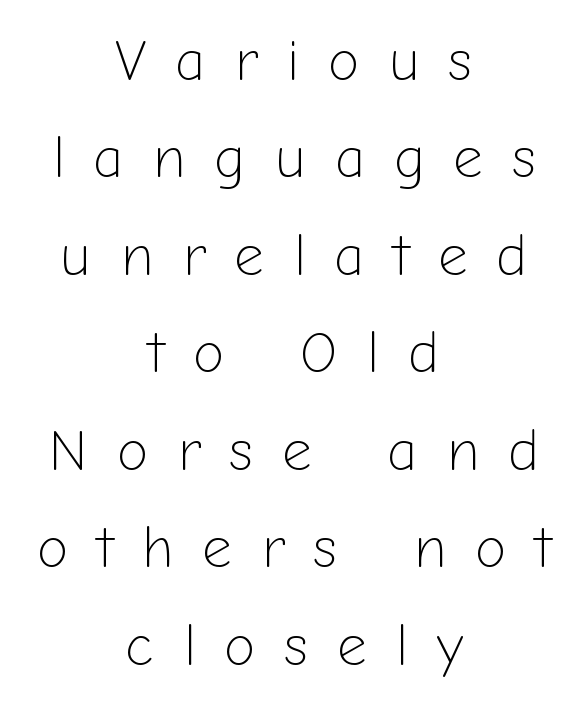
Q: Is the text bold? A: No.
Q: Is the text italic (slanted)? A: No, it is upright.
Q: Is the typeface a serif or a sans-serif typeface? A: Sans-serif.
Q: Is the text underlined? A: No.
Q: How is the paragraph aligned? A: Centered.
Q: Is the spacing between letters normal or unusually wide? A: Unusually wide.
Q: Is the spacing between lines tight, normal or loose? A: Normal.
Q: Width (condensed, normal, or wide)? A: Normal.
Q: Stroke contrast? A: Low.
Q: x-height? A: Medium.
Q: Monospaced? A: No.
